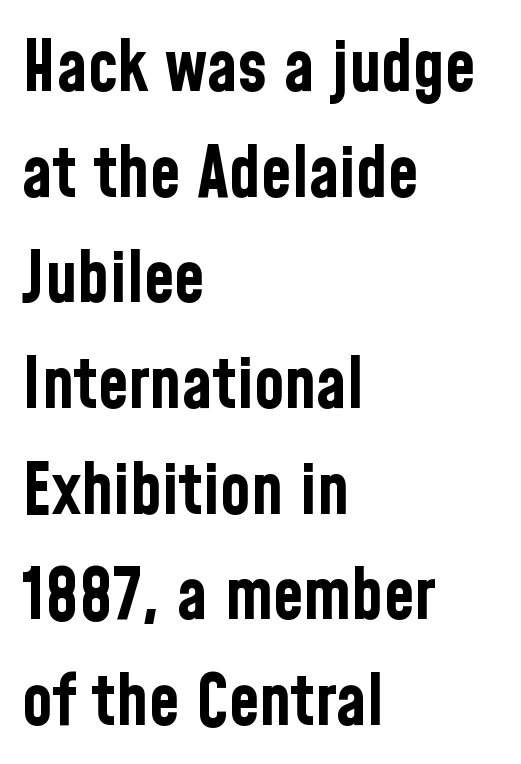
{"serif": "no", "italic": "no", "bold": "yes", "weight": "bold", "width": "condensed", "stroke_contrast": "low", "x_height": "medium", "monospaced": "no", "underline": "no", "align": "left", "line_spacing": "normal", "line_spacing_ratio": 1.51, "letter_spacing": "normal", "letter_spacing_em": 0.0, "glyph_px": 70}
